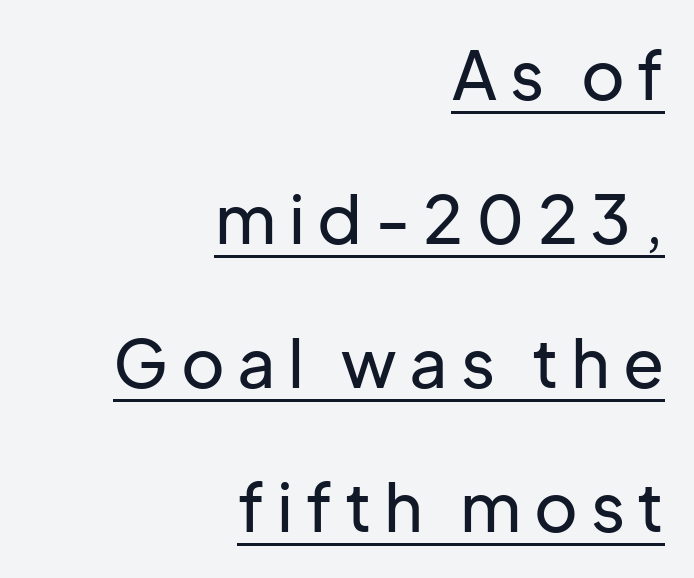
Q: Is the text italic (slanted)? A: No, it is upright.
Q: Is the typeface a serif or a sans-serif typeface? A: Sans-serif.
Q: Is the text underlined? A: Yes.
Q: How is the paragraph aligned? A: Right-aligned.
Q: Is the spacing between lines tight, normal or loose? A: Loose.
Q: Width (condensed, normal, or wide)? A: Normal.
Q: Stroke contrast? A: Low.
Q: x-height? A: Medium.
Q: Monospaced? A: No.
